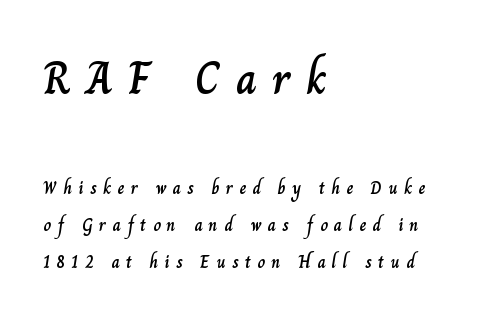
The upper block of text is set noticeably larger than the block beneath it. The block of text is sparse from top to bottom, with ample space between rows. In CSS terms this would be text-align: left. Does extra space separate the letters? Yes, quite a lot of it.
